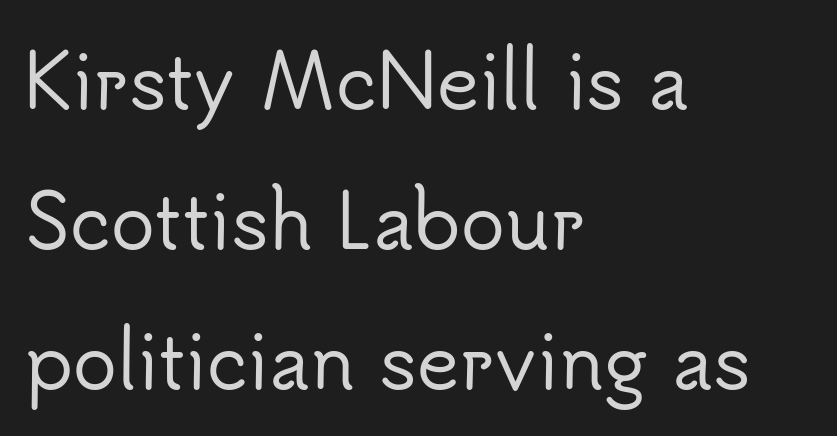
{"serif": "no", "italic": "no", "width": "normal", "stroke_contrast": "low", "x_height": "small", "monospaced": "no", "underline": "no", "align": "left", "line_spacing": "loose", "line_spacing_ratio": 1.92, "letter_spacing": "normal", "letter_spacing_em": 0.0, "glyph_px": 73}
